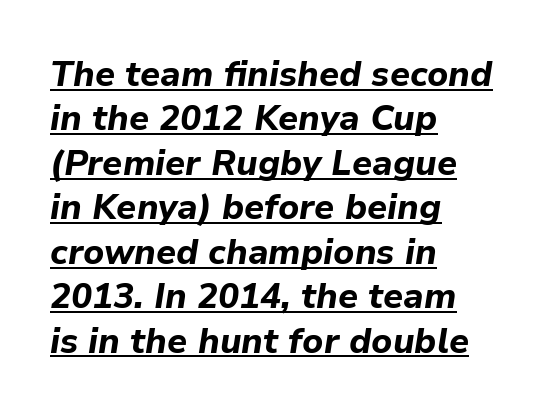
{"italic": "yes", "lean": "right", "slant_degrees": 9, "bold": "yes", "weight": "bold", "width": "normal", "stroke_contrast": "low", "x_height": "medium", "monospaced": "no", "underline": "yes", "align": "left", "line_spacing": "normal", "line_spacing_ratio": 1.27, "letter_spacing": "normal", "letter_spacing_em": 0.0, "glyph_px": 35}
